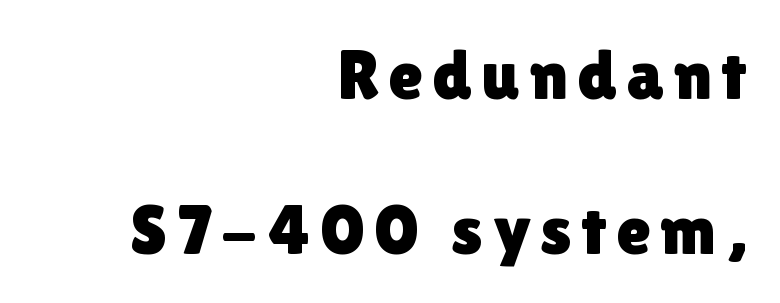
The image shows 71 px sans-serif type, upright; set right-aligned, loose line spacing (2.18x), not underlined; a medium x-height.
